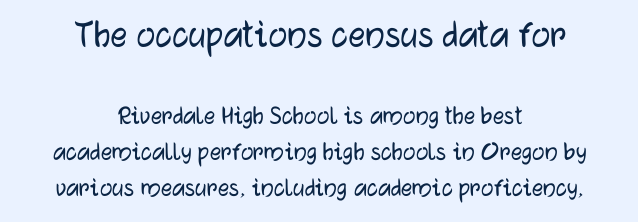
The image shows 42 px sans-serif type, upright; set centered, normal line spacing (1.28x), normal letter spacing, not underlined; the first (top) block is 1.5x larger; low stroke contrast and a medium x-height.
